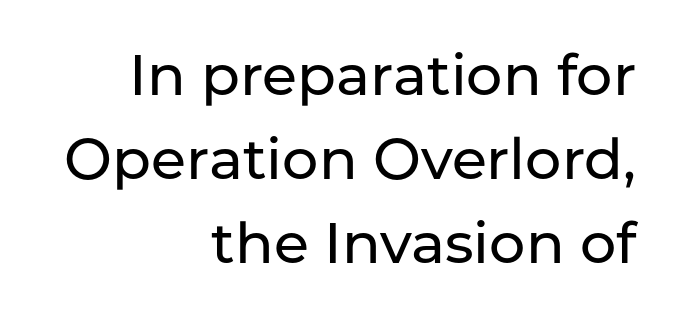
The image shows 57 px sans-serif type, upright; set right-aligned, normal line spacing (1.47x), normal letter spacing, not underlined; low stroke contrast and a medium x-height.
